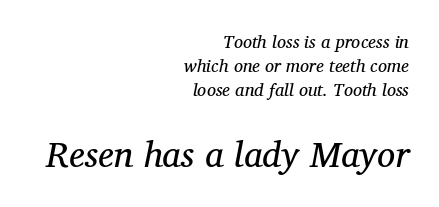
The type family on display is of the serif kind. Unbolded letterforms with no extra heft. Every character sits at an angle, as italics do. Each word holds together tightly as a unit, with standard inter-letter gaps. Proportional: the letters do not fall into vertical columns.
